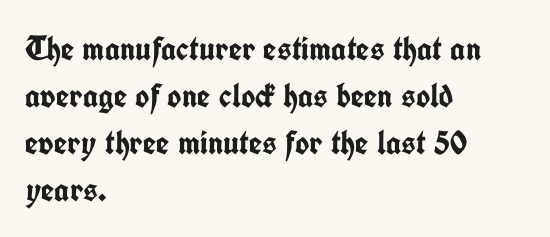
Whoever set this chose a conventional vertical rhythm. The passage is arranged the way most books set body copy — flush left. As a designer I'd log this as weight 700, bold. Are there feet on the stems? There aren't — it's a sans. The type sits square on the baseline with zero lean.
